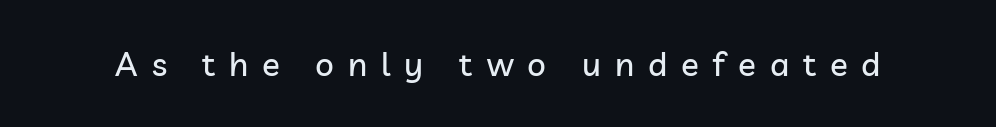
Q: Is the text italic (slanted)? A: No, it is upright.
Q: Is the typeface a serif or a sans-serif typeface? A: Sans-serif.
Q: Is the text underlined? A: No.
Q: Is the spacing between letters normal or unusually wide? A: Unusually wide.
Q: Width (condensed, normal, or wide)? A: Normal.
Q: Stroke contrast? A: Low.
Q: x-height? A: Medium.
Q: Monospaced? A: No.
